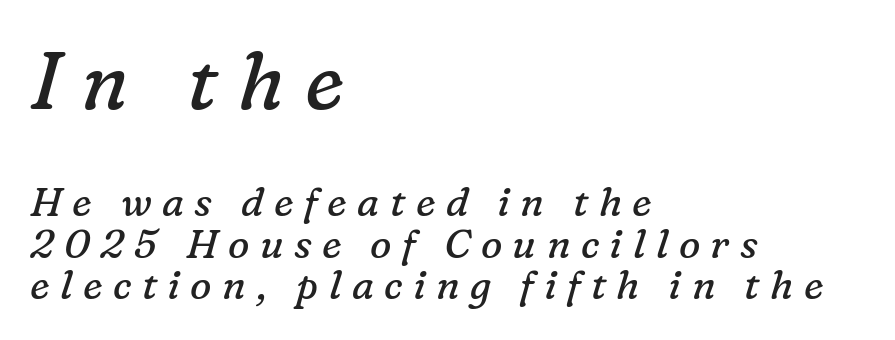
The gaps between neighbouring characters are conspicuously large. Note the varied advance widths — an 'i' is clearly narrower than an 'm'. Quick note: interline space is minimal. This is serif lettering, the kind often seen in printed books. Weight class: somewhere from thin through regular. Designer's note — italics engaged.
